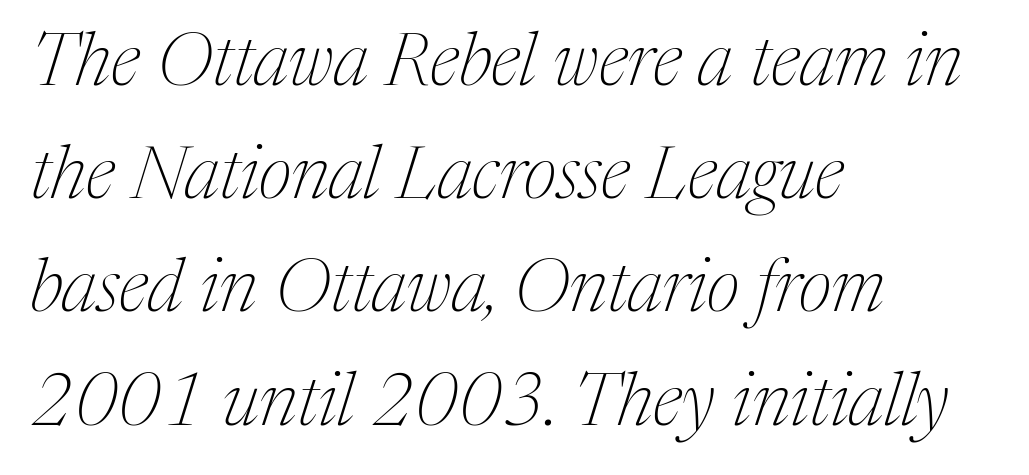
{"serif": "yes", "italic": "yes", "lean": "right", "slant_degrees": 17, "bold": "no", "weight": "thin", "width": "normal", "stroke_contrast": "medium", "x_height": "medium", "monospaced": "no", "underline": "no", "align": "left", "line_spacing": "normal", "line_spacing_ratio": 1.53, "letter_spacing": "normal", "letter_spacing_em": 0.0, "glyph_px": 74}
